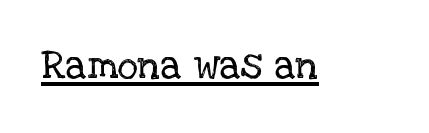
The image shows 40 px regular-weight serif type, upright; set normal letter spacing, underlined; low stroke contrast and a large x-height.
